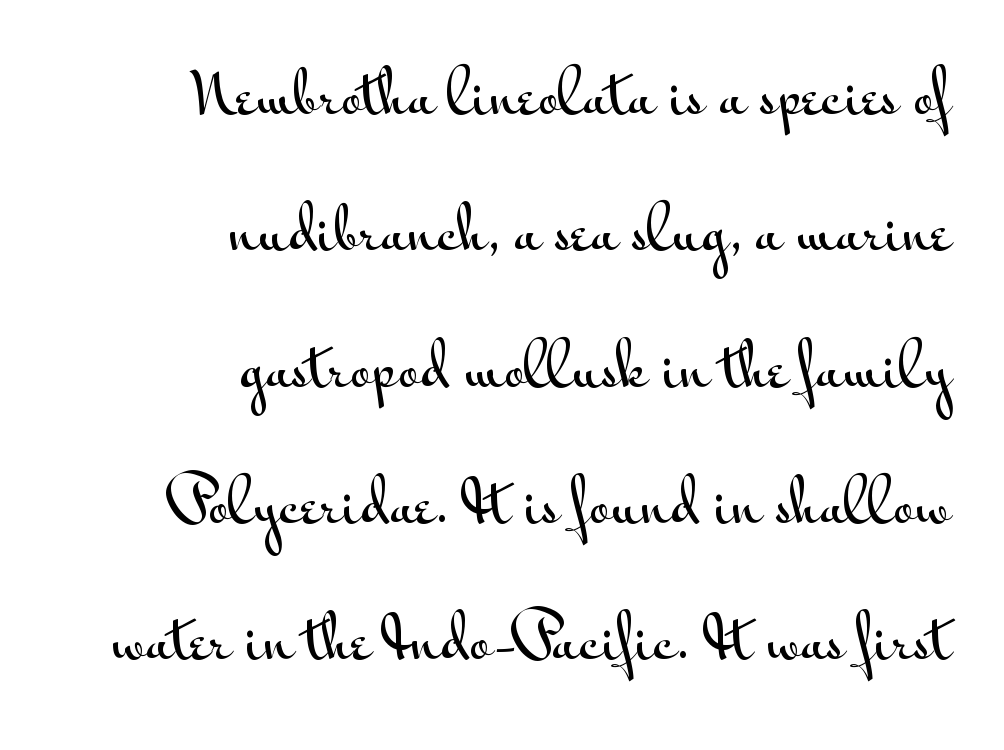
{"serif": "no", "width": "wide", "stroke_contrast": "medium", "x_height": "small", "monospaced": "no", "underline": "no", "align": "right", "line_spacing": "loose", "line_spacing_ratio": 2.35, "letter_spacing": "normal", "letter_spacing_em": 0.0, "glyph_px": 58}
